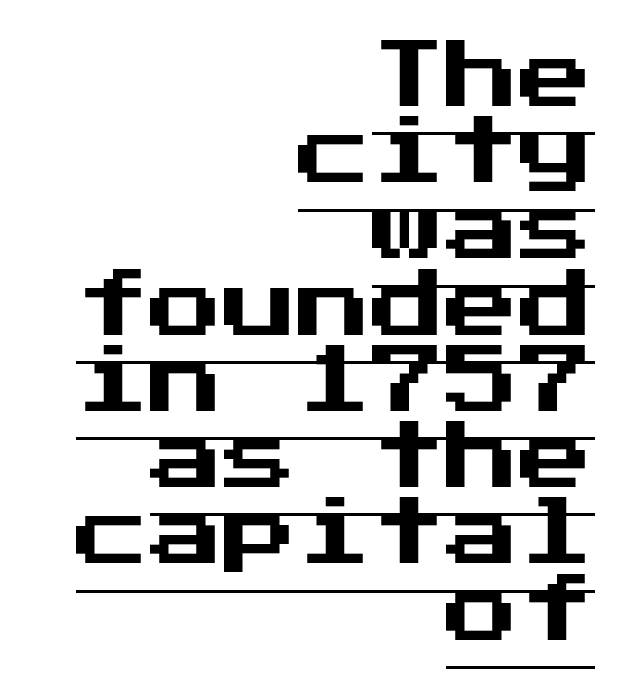
The image shows 74 px sans-serif type, upright; set right-aligned, tight line spacing (1.03x), normal letter spacing, underlined; medium stroke contrast and a medium x-height.
